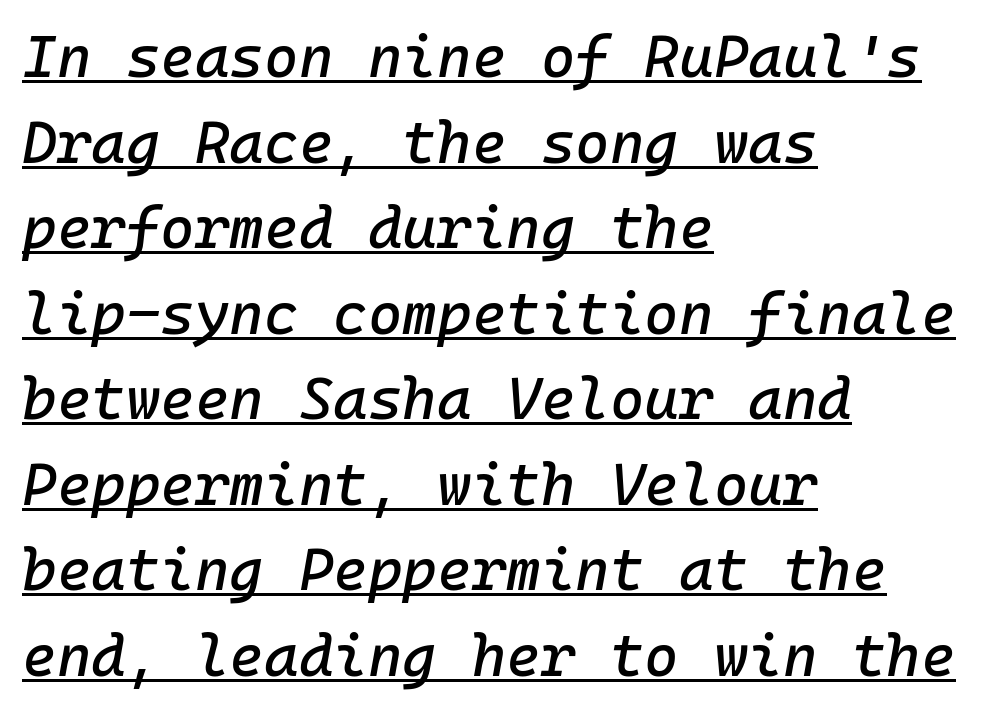
The image shows 59 px text type, italic (leaning right); set left-aligned, normal line spacing (1.45x), normal letter spacing, underlined; low stroke contrast and a medium x-height.
